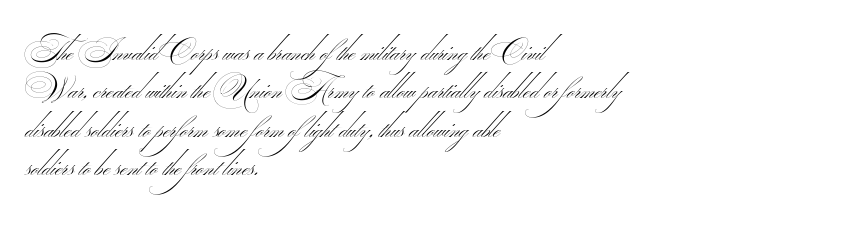
Q: Is the text bold? A: No.
Q: Is the typeface a serif or a sans-serif typeface? A: Sans-serif.
Q: Is the text underlined? A: No.
Q: How is the paragraph aligned? A: Left-aligned.
Q: Is the spacing between letters normal or unusually wide? A: Normal.
Q: Is the spacing between lines tight, normal or loose? A: Normal.
Q: Width (condensed, normal, or wide)? A: Wide.
Q: Stroke contrast? A: Medium.
Q: Monospaced? A: No.
